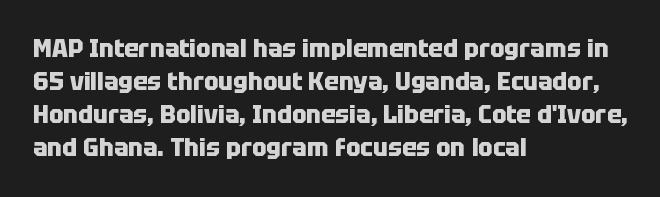
Q: Is the text bold? A: Yes.
Q: Is the text italic (slanted)? A: No, it is upright.
Q: Is the text underlined? A: No.
Q: How is the paragraph aligned? A: Left-aligned.
Q: Is the spacing between letters normal or unusually wide? A: Normal.
Q: Is the spacing between lines tight, normal or loose? A: Normal.
